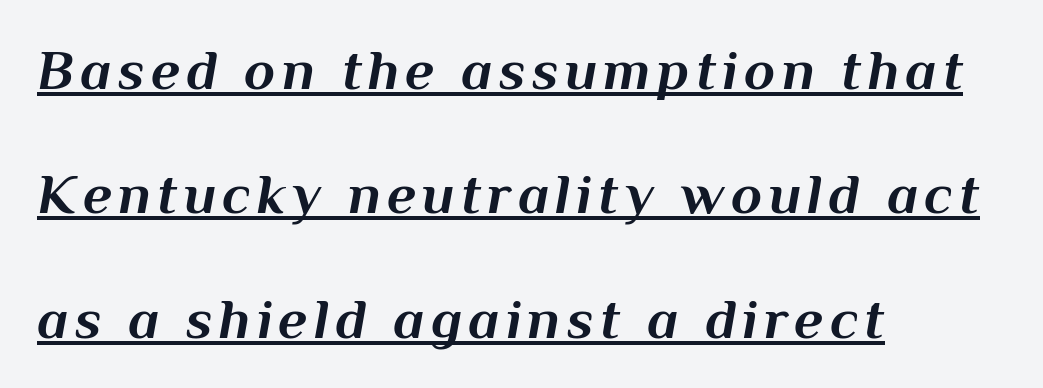
Q: Is the text bold? A: Yes.
Q: Is the text italic (slanted)? A: Yes, it leans right by about 10 degrees.
Q: Is the text underlined? A: Yes.
Q: How is the paragraph aligned? A: Left-aligned.
Q: Is the spacing between lines tight, normal or loose? A: Loose.
Q: Width (condensed, normal, or wide)? A: Normal.
Q: Stroke contrast? A: Medium.
Q: x-height? A: Medium.
Q: Monospaced? A: No.
